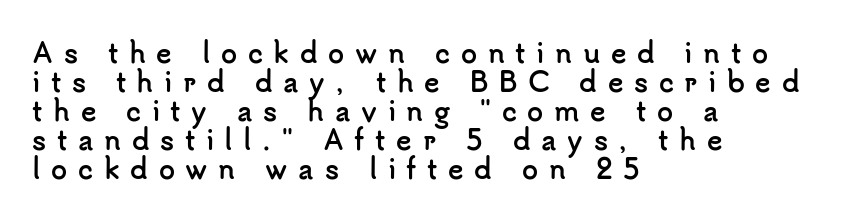
{"italic": "no", "bold": "yes", "underline": "no", "align": "left", "line_spacing": "tight", "line_spacing_ratio": 1.12, "letter_spacing": "wide", "letter_spacing_em": 0.41, "glyph_px": 26}
